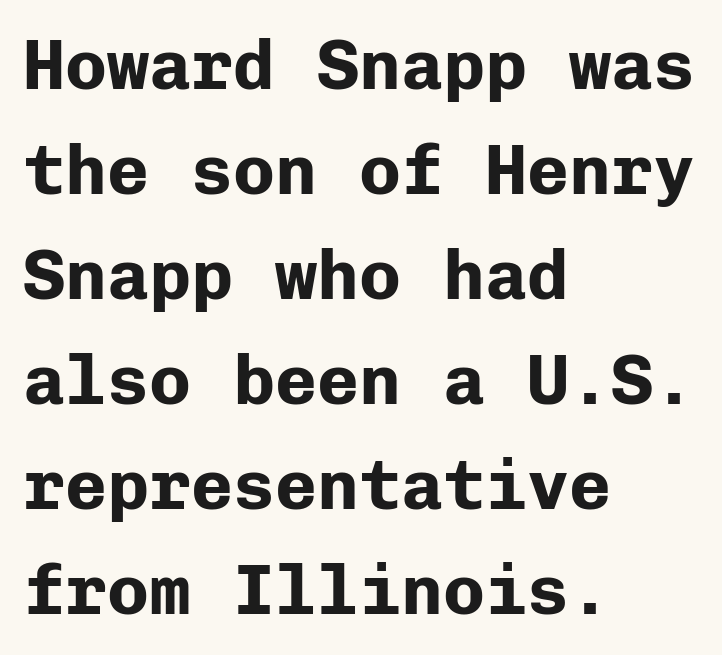
{"serif": "no", "italic": "no", "bold": "yes", "weight": "bold", "width": "normal", "stroke_contrast": "low", "x_height": "medium", "monospaced": "yes", "underline": "no", "align": "left", "line_spacing": "normal", "line_spacing_ratio": 1.5, "letter_spacing": "normal", "letter_spacing_em": 0.0, "glyph_px": 70}
